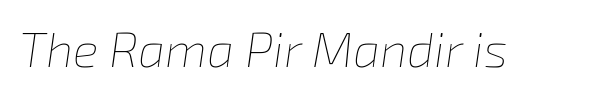
Looks like regular typesetting: each glyph gets only the width it needs. The axis of the letterforms is tilted away from vertical. Any mark beneath the type? The region is blank. A light-to-regular cut is what we see here. The letters sit at their default tracking, neither squeezed nor spread.
